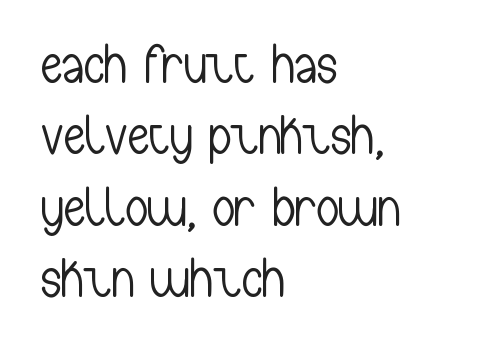
The image shows 55 px light, condensed sans-serif type, upright; set left-aligned, normal line spacing (1.3x), normal letter spacing, not underlined; low stroke contrast and a medium x-height.
